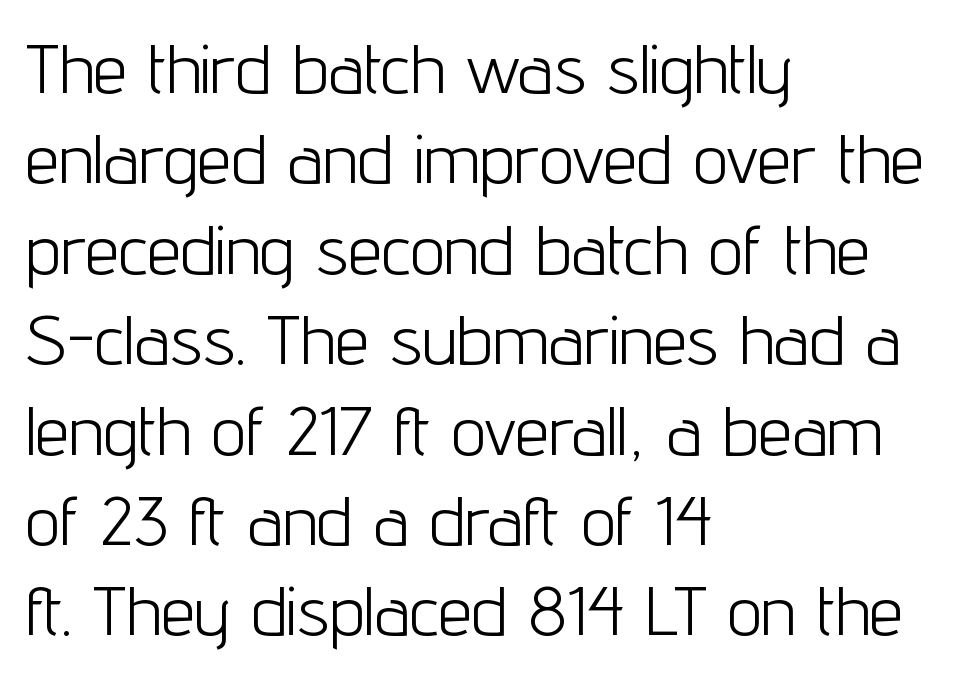
Q: Is the text bold? A: No.
Q: Is the text italic (slanted)? A: No, it is upright.
Q: Is the typeface a serif or a sans-serif typeface? A: Sans-serif.
Q: Is the text underlined? A: No.
Q: How is the paragraph aligned? A: Left-aligned.
Q: Is the spacing between letters normal or unusually wide? A: Normal.
Q: Is the spacing between lines tight, normal or loose? A: Normal.
Q: Width (condensed, normal, or wide)? A: Condensed.
Q: Stroke contrast? A: Low.
Q: x-height? A: Medium.
Q: Monospaced? A: No.
